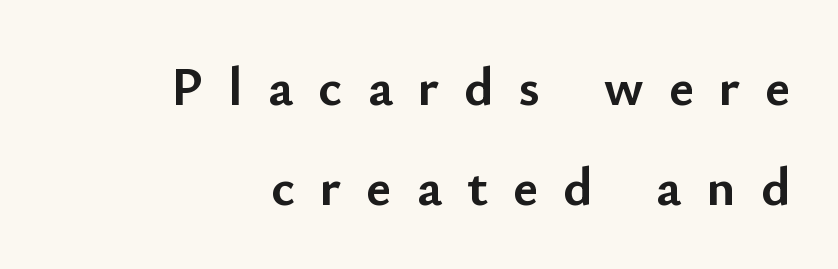
The image shows 54 px semibold sans-serif type, upright; set right-aligned, line spacing 1.85x, unusually wide letter spacing (+0.47 em), not underlined; low stroke contrast and a small x-height.
